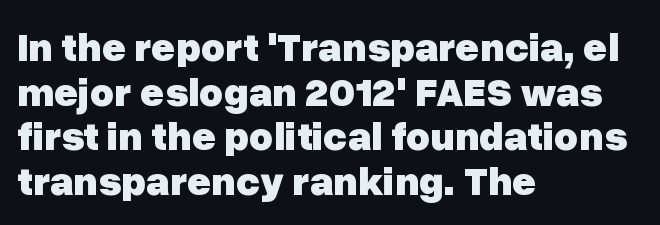
Q: Is the text bold? A: Yes.
Q: Is the text italic (slanted)? A: No, it is upright.
Q: Is the typeface a serif or a sans-serif typeface? A: Sans-serif.
Q: Is the text underlined? A: No.
Q: How is the paragraph aligned? A: Left-aligned.
Q: Is the spacing between letters normal or unusually wide? A: Normal.
Q: Is the spacing between lines tight, normal or loose? A: Tight.
Q: Width (condensed, normal, or wide)? A: Normal.
Q: Stroke contrast? A: Low.
Q: x-height? A: Medium.
Q: Monospaced? A: No.
